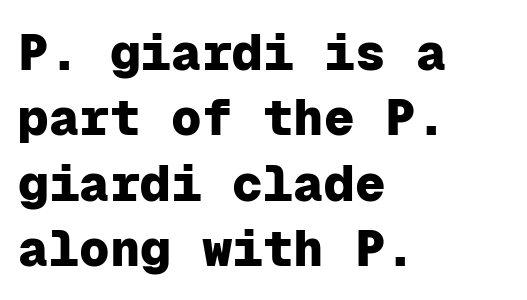
Q: Is the text bold? A: Yes.
Q: Is the text italic (slanted)? A: No, it is upright.
Q: Is the typeface a serif or a sans-serif typeface? A: Sans-serif.
Q: Is the text underlined? A: No.
Q: How is the paragraph aligned? A: Left-aligned.
Q: Is the spacing between letters normal or unusually wide? A: Normal.
Q: Is the spacing between lines tight, normal or loose? A: Normal.
Q: Width (condensed, normal, or wide)? A: Normal.
Q: Stroke contrast? A: Low.
Q: x-height? A: Medium.
Q: Monospaced? A: Yes.
